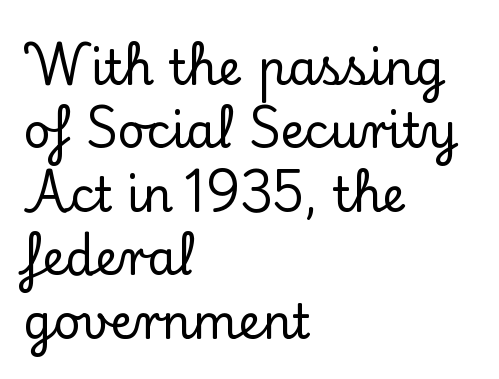
The image shows 47 px serif type, upright; set left-aligned, normal line spacing (1.35x), normal letter spacing, not underlined; low stroke contrast and a small x-height.
